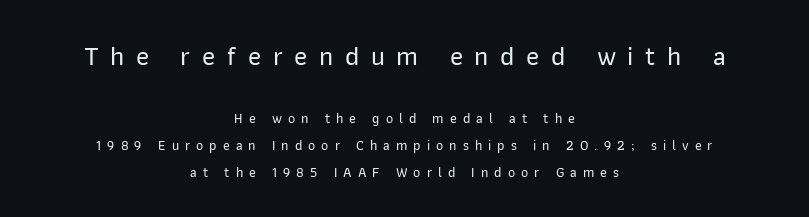
Short and long lines alike share a common midpoint. The letters stand straight up with perfectly vertical stems. Widely set lines give the paragraph a tall, airy silhouette. Only glyphs here, with clear space below each row. Look at the glyph heights: the upper group is clearly the bigger setting.
